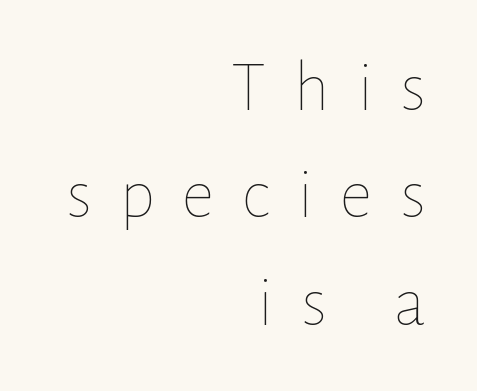
{"italic": "no", "bold": "no", "weight": "thin", "width": "normal", "stroke_contrast": "low", "x_height": "medium", "monospaced": "no", "underline": "no", "align": "right", "line_spacing": "normal", "line_spacing_ratio": 1.47, "letter_spacing": "wide", "letter_spacing_em": 0.37, "glyph_px": 73}
